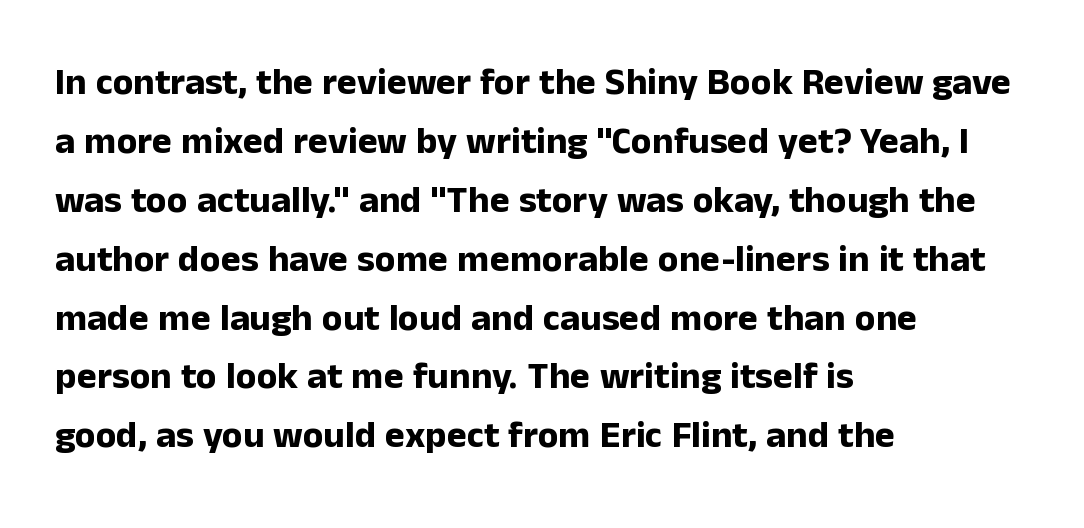
Strong, thick strokes mark this as bold type. Summary of vertical rhythm: regular, with standard interline spacing. Tall strokes in this sample are plumb rather than angled. Serif or sans? Sans — the stroke terminals are bare. Left-aligned paragraph, ragged on the right. The rendering uses natural spacing where letterforms have individual widths.
